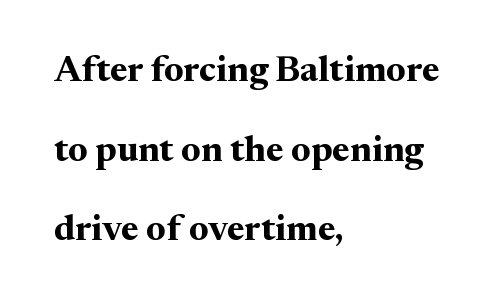
Q: Is the text bold? A: Yes.
Q: Is the text italic (slanted)? A: No, it is upright.
Q: Is the typeface a serif or a sans-serif typeface? A: Serif.
Q: Is the text underlined? A: No.
Q: How is the paragraph aligned? A: Left-aligned.
Q: Is the spacing between letters normal or unusually wide? A: Normal.
Q: Is the spacing between lines tight, normal or loose? A: Loose.
Q: Width (condensed, normal, or wide)? A: Normal.
Q: Stroke contrast? A: Medium.
Q: x-height? A: Medium.
Q: Monospaced? A: No.
